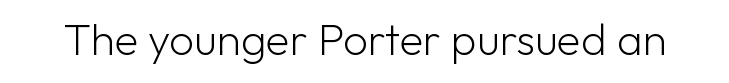
The image shows 44 px light sans-serif type, upright; set normal letter spacing, not underlined; low stroke contrast and a medium x-height.
